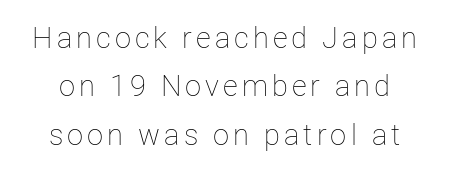
{"italic": "no", "bold": "no", "weight": "thin", "width": "normal", "stroke_contrast": "low", "x_height": "medium", "monospaced": "no", "underline": "no", "align": "center", "line_spacing": "normal", "line_spacing_ratio": 1.67, "glyph_px": 29}
